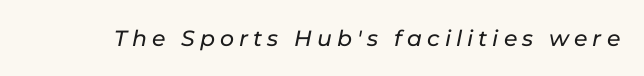
{"italic": "yes", "lean": "right", "slant_degrees": 11, "underline": "no", "letter_spacing": "wide", "letter_spacing_em": 0.23, "glyph_px": 22}
